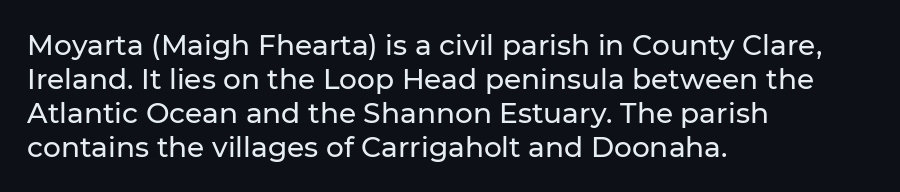
{"serif": "no", "italic": "no", "width": "normal", "stroke_contrast": "low", "x_height": "medium", "monospaced": "no", "underline": "no", "align": "left", "line_spacing_ratio": 1.21, "letter_spacing": "normal", "letter_spacing_em": 0.0, "glyph_px": 28}
